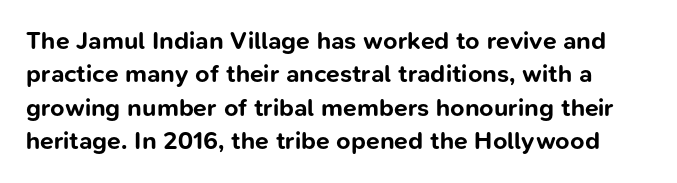
Q: Is the text bold? A: Yes.
Q: Is the text italic (slanted)? A: No, it is upright.
Q: Is the text underlined? A: No.
Q: Is the spacing between letters normal or unusually wide? A: Normal.
Q: Is the spacing between lines tight, normal or loose? A: Normal.
